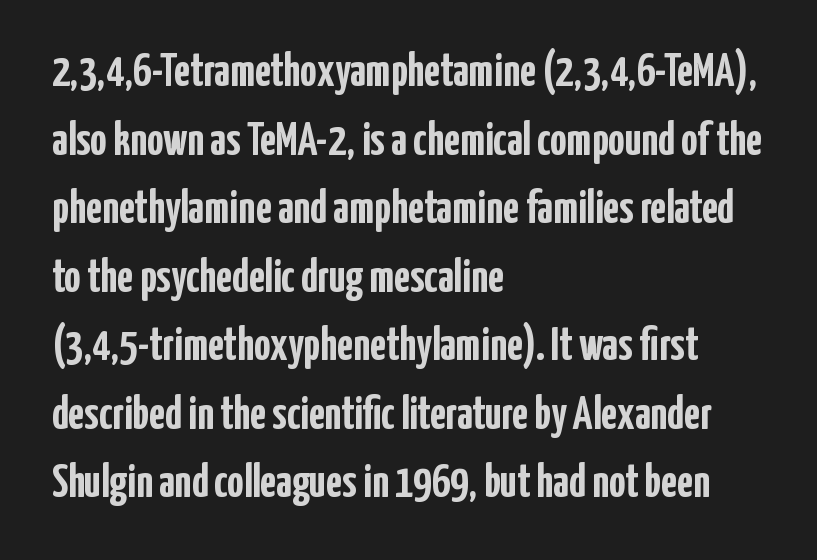
{"serif": "no", "italic": "no", "bold": "yes", "weight": "semibold", "width": "condensed", "stroke_contrast": "low", "x_height": "medium", "monospaced": "no", "underline": "no", "align": "left", "line_spacing": "normal", "line_spacing_ratio": 1.49, "letter_spacing": "normal", "letter_spacing_em": 0.0, "glyph_px": 46}
